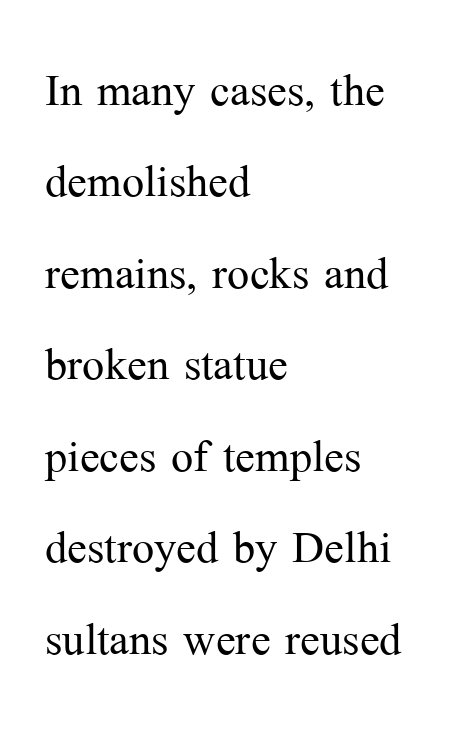
The image shows 59 px light serif type, upright; set left-aligned, normal line spacing (1.55x), normal letter spacing, not underlined; medium stroke contrast and a medium x-height.
